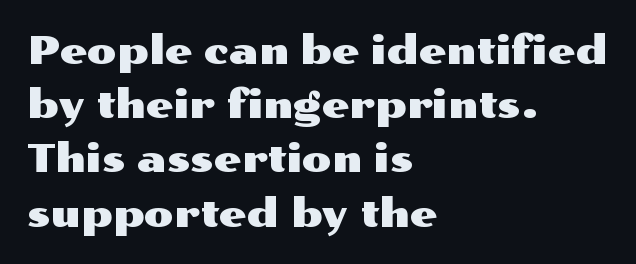
Q: Is the text italic (slanted)? A: No, it is upright.
Q: Is the typeface a serif or a sans-serif typeface? A: Sans-serif.
Q: Is the text underlined? A: No.
Q: How is the paragraph aligned? A: Left-aligned.
Q: Is the spacing between letters normal or unusually wide? A: Normal.
Q: Is the spacing between lines tight, normal or loose? A: Normal.
Q: Width (condensed, normal, or wide)? A: Wide.
Q: Stroke contrast? A: Medium.
Q: x-height? A: Medium.
Q: Monospaced? A: No.
